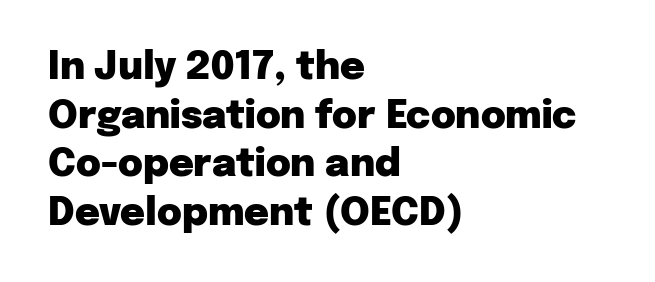
Q: Is the text bold? A: Yes.
Q: Is the text italic (slanted)? A: No, it is upright.
Q: Is the typeface a serif or a sans-serif typeface? A: Sans-serif.
Q: Is the text underlined? A: No.
Q: How is the paragraph aligned? A: Left-aligned.
Q: Is the spacing between letters normal or unusually wide? A: Normal.
Q: Is the spacing between lines tight, normal or loose? A: Normal.
Q: Width (condensed, normal, or wide)? A: Normal.
Q: Stroke contrast? A: Low.
Q: x-height? A: Medium.
Q: Monospaced? A: No.
